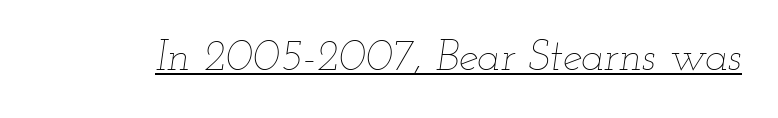
Q: Is the text bold? A: No.
Q: Is the text italic (slanted)? A: Yes, it leans right by about 12 degrees.
Q: Is the text underlined? A: Yes.
Q: Is the spacing between letters normal or unusually wide? A: Normal.
Q: Width (condensed, normal, or wide)? A: Wide.
Q: Stroke contrast? A: Low.
Q: x-height? A: Small.
Q: Monospaced? A: No.
